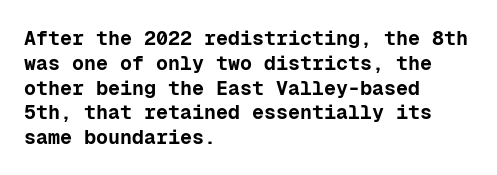
Line starts are locked; line ends wander. Tracking value appears to be zero — textbook default spacing. Style check: upright. Rule under the text: the space is simply empty. Heavy-handed strokes throughout: this text is bold.
